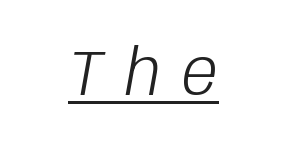
There is plenty of visible air inserted between adjacent glyphs. The rendering uses natural spacing where letterforms have individual widths. Does a line run under the words? Yes, clearly. The lettering tilts uniformly, giving the passage an italic look.
